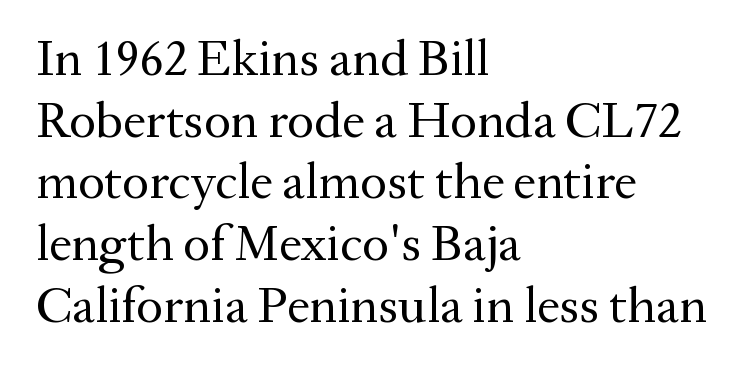
The image shows 51 px regular-weight serif type, upright; set left-aligned, line spacing 1.21x, normal letter spacing, not underlined; medium stroke contrast and a medium x-height.
